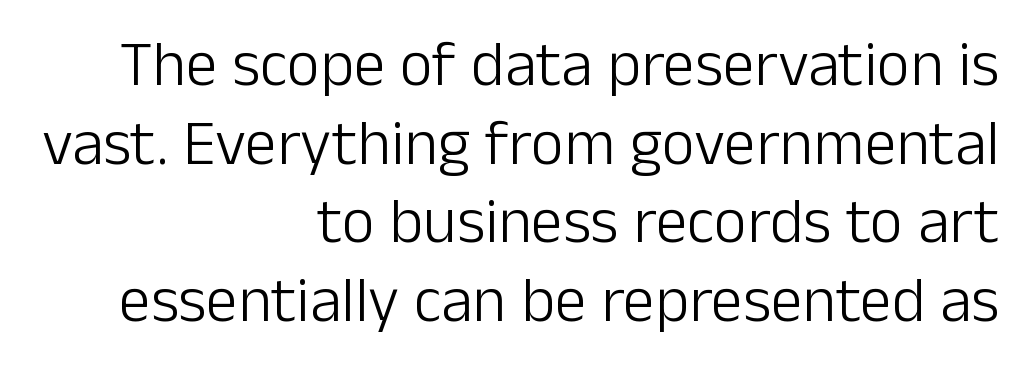
If you drew a line through each stem, it would be perfectly vertical. Is the letter spacing exaggerated? No — it looks like the ordinary default. The rendering shows plain stroke endings on the letterforms — a sans-serif design. No extra ink here — the face is not bold. The zone under the glyphs is completely vacant. Think of a printed novel: that variable character pitch is what you see here.
